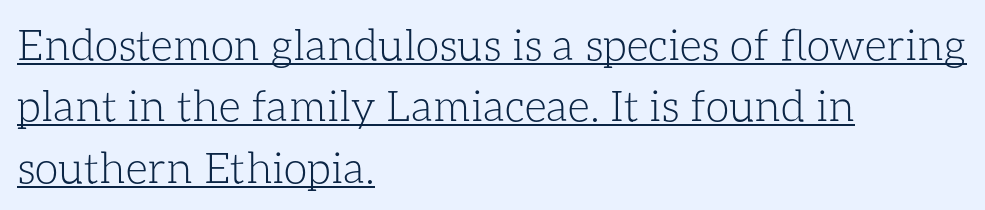
Q: Is the text bold? A: No.
Q: Is the text italic (slanted)? A: No, it is upright.
Q: Is the text underlined? A: Yes.
Q: How is the paragraph aligned? A: Left-aligned.
Q: Is the spacing between letters normal or unusually wide? A: Normal.
Q: Is the spacing between lines tight, normal or loose? A: Normal.
Q: Width (condensed, normal, or wide)? A: Normal.
Q: Stroke contrast? A: Low.
Q: x-height? A: Medium.
Q: Monospaced? A: No.
